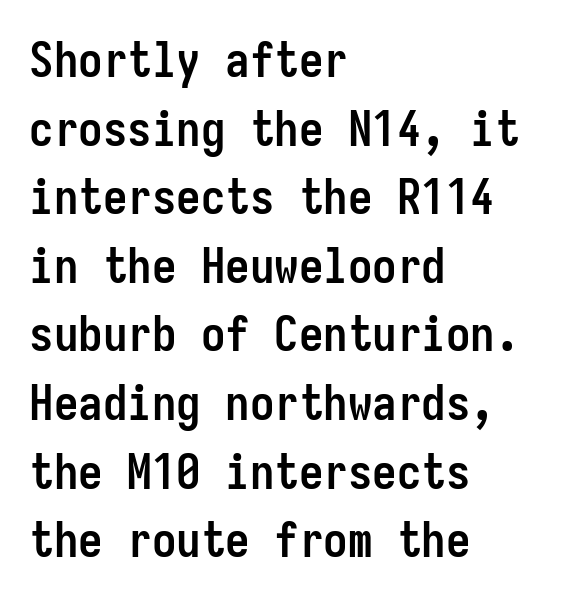
The image shows 49 px semibold, condensed sans-serif type, upright, monospaced; set left-aligned, normal line spacing (1.4x), normal letter spacing, not underlined; low stroke contrast and a medium x-height.
